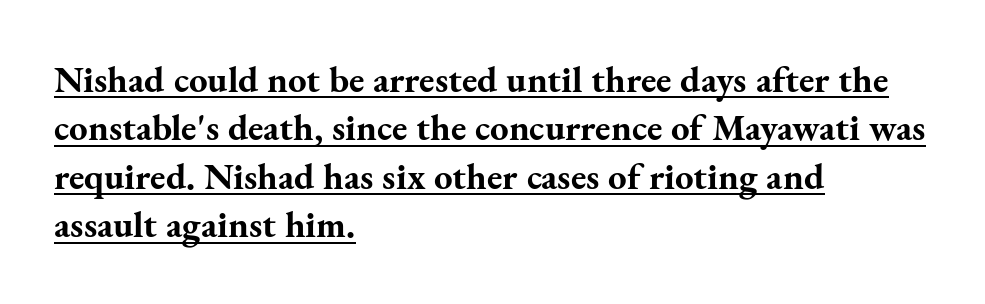
Normally led — the rows are evenly, conventionally spaced. Each letter keeps its own natural width here, so spacing adapts to shape. Compared with a centered layout, this one pins lines to the left instead. Notice how the stems are strictly vertical — no italics here. A typographer would call this underscored text. Emphasis by weight is at full strength: bold.
